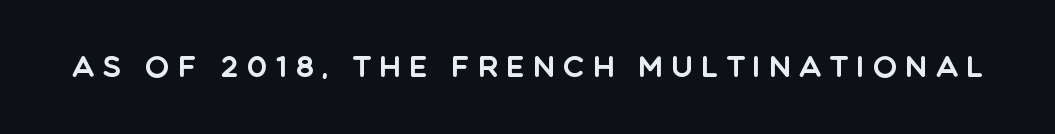
The specimen reads as upright at a glance. Substantial extra tracking has been applied to these lines. You could not count columns in this text — the font is proportionally spaced. Nope, no serifs anywhere on these letters. Underline: absent.
